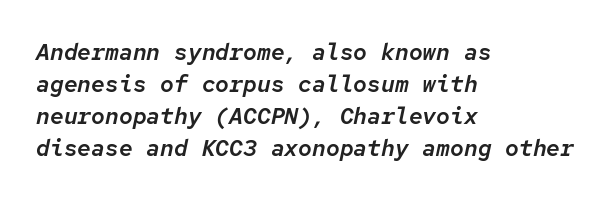
Q: Is the text italic (slanted)? A: Yes, it leans right by about 12 degrees.
Q: Is the text underlined? A: No.
Q: How is the paragraph aligned? A: Left-aligned.
Q: Is the spacing between letters normal or unusually wide? A: Normal.
Q: Is the spacing between lines tight, normal or loose? A: Normal.
